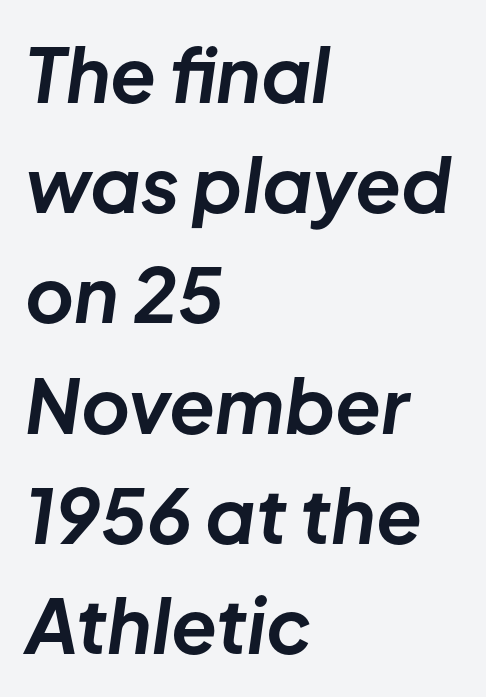
Q: Is the text bold? A: Yes.
Q: Is the text italic (slanted)? A: Yes, it leans right by about 8 degrees.
Q: Is the text underlined? A: No.
Q: How is the paragraph aligned? A: Left-aligned.
Q: Is the spacing between letters normal or unusually wide? A: Normal.
Q: Is the spacing between lines tight, normal or loose? A: Normal.
Q: Width (condensed, normal, or wide)? A: Normal.
Q: Stroke contrast? A: Low.
Q: x-height? A: Medium.
Q: Monospaced? A: No.
